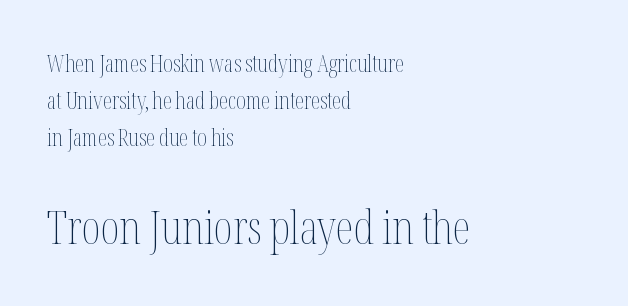
The foot of each line stays bare and open. The letters sit at their default tracking, neither squeezed nor spread. The lines sit at an ordinary, default distance from one another. Here the designer chose a conventional face with non-uniform glyph widths. The weight would be labelled regular, book, light, or lighter still.
